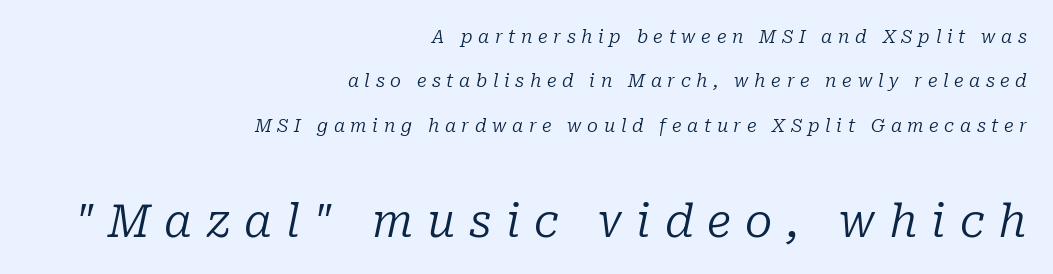
The image shows 45 px regular-weight serif type, italic (leaning right); set right-aligned, loose line spacing (2.46x), unusually wide letter spacing (+0.31 em), not underlined; the second (bottom) block is 2.5x larger; low stroke contrast and a medium x-height.
